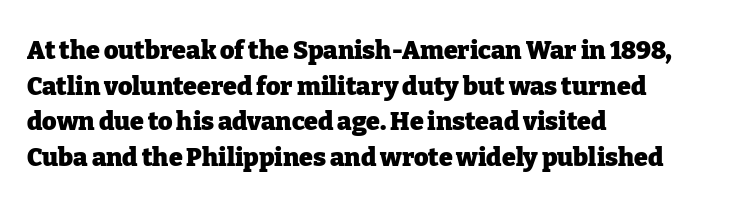
The image shows 25 px bold type, upright; set left-aligned, normal line spacing (1.43x), normal letter spacing, not underlined.
